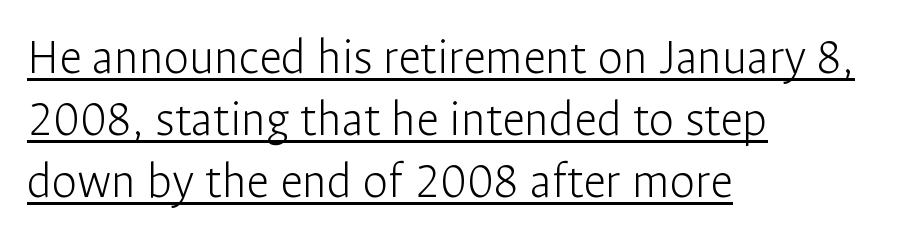
{"serif": "no", "italic": "no", "bold": "no", "weight": "light", "width": "normal", "stroke_contrast": "low", "x_height": "medium", "monospaced": "no", "underline": "yes", "align": "left", "line_spacing_ratio": 1.22, "letter_spacing": "normal", "letter_spacing_em": 0.0, "glyph_px": 51}
